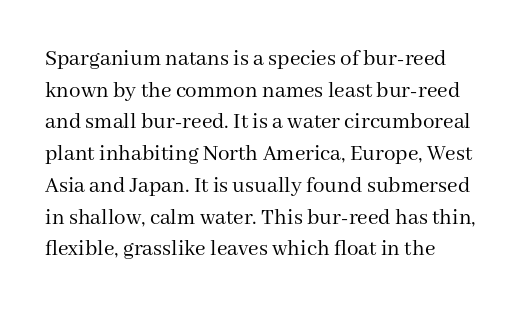
{"italic": "no", "bold": "no", "underline": "no", "align": "left", "line_spacing": "normal", "line_spacing_ratio": 1.38, "letter_spacing": "normal", "letter_spacing_em": 0.0, "glyph_px": 23}
